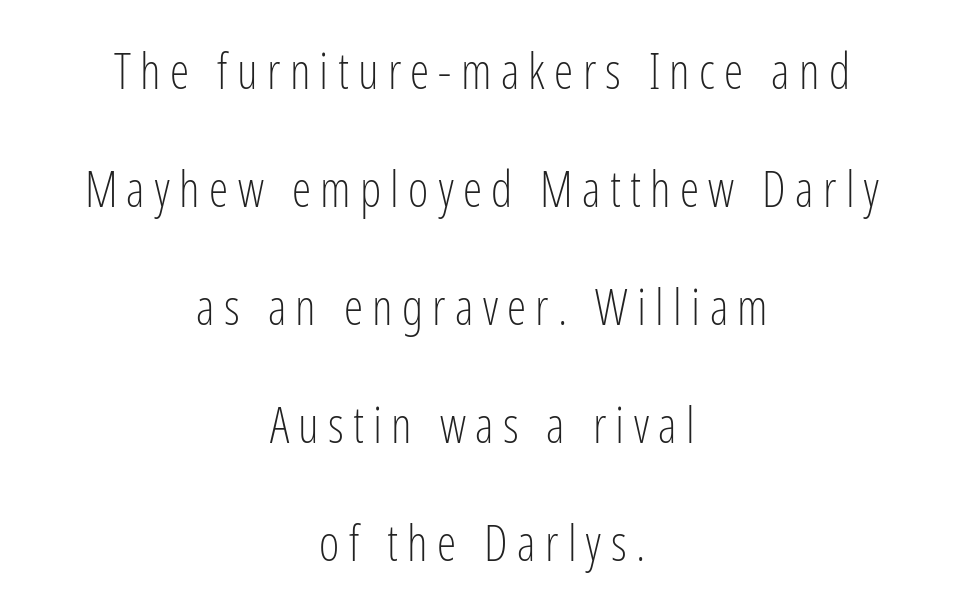
{"serif": "no", "italic": "no", "bold": "no", "weight": "light", "width": "condensed", "stroke_contrast": "low", "x_height": "medium", "monospaced": "no", "underline": "no", "align": "center", "line_spacing": "loose", "line_spacing_ratio": 2.41, "glyph_px": 49}
